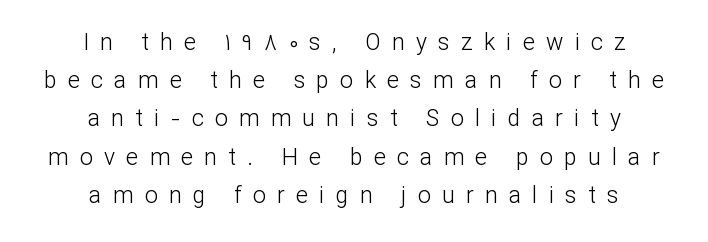
One-word summary of the alignment: center. The line-height multiplier appears to be the usual default. The line texture is sparse and dotted thanks to wide tracking. Heft: none added — not bold. Bare-footed words on every line.
